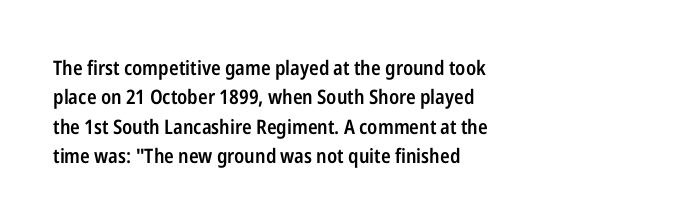
A bare baseline throughout the passage. Vertically, the passage feels balanced, rows spaced as you'd expect. Horizontal alignment here is leftward, the default for most running prose. Is the type bold? Partly — it's a semibold, heavier than regular but not fully bold.
